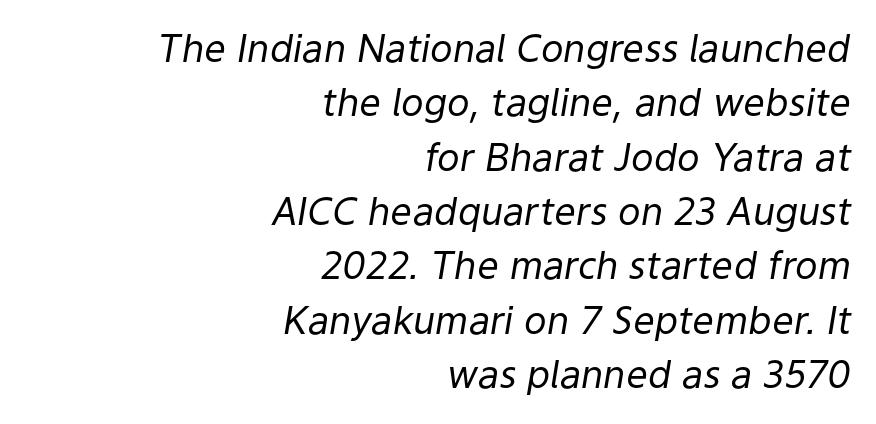
The image shows 38 px regular-weight type, italic (leaning right); set right-aligned, normal line spacing (1.43x), normal letter spacing, not underlined; low stroke contrast and a medium x-height.
